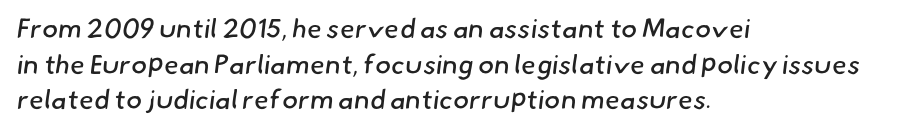
The passage shown is not bold in any degree. Characters follow at the spacing the type designer built in. Vertically, the passage feels balanced, rows spaced as you'd expect. Underlining? Definitely not there.
